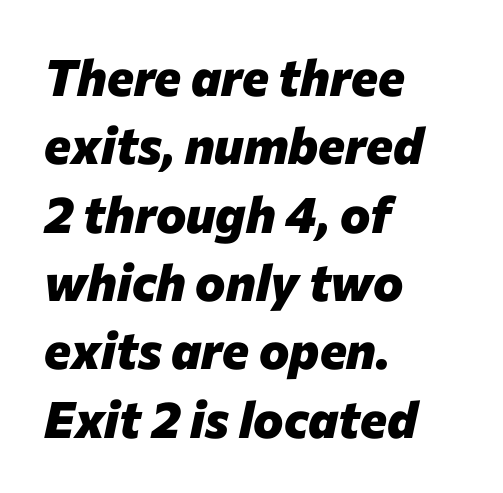
{"italic": "yes", "lean": "right", "slant_degrees": 12, "bold": "yes", "weight": "heavy", "width": "normal", "stroke_contrast": "low", "x_height": "medium", "monospaced": "no", "underline": "no", "align": "left", "line_spacing": "normal", "line_spacing_ratio": 1.34, "letter_spacing": "normal", "letter_spacing_em": 0.0, "glyph_px": 51}
